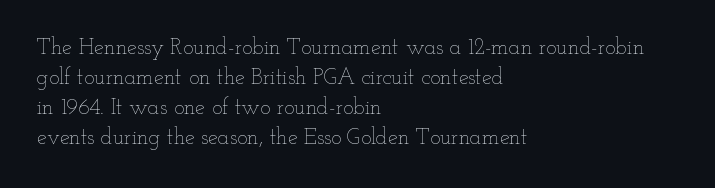
The image shows 22 px text type, upright; set left-aligned, normal line spacing (1.37x), normal letter spacing, not underlined.
